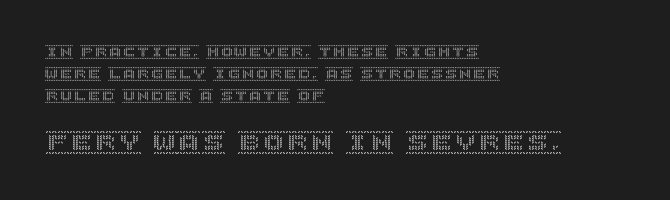
In CSS terms this would be text-align: left. This sample uses an upright cut, with every glyph sitting square on the baseline. The later block is typeset at a bigger size than the earlier block. Rule under the text: the space is simply empty.
